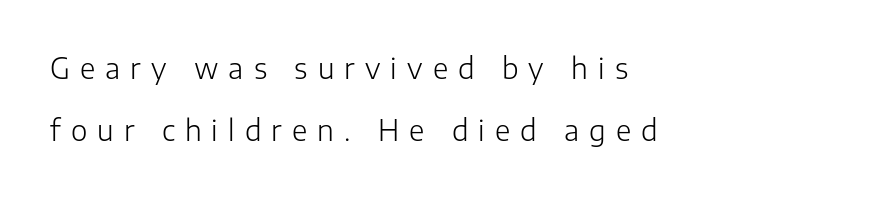
The image shows 28 px light sans-serif type, upright; set left-aligned, loose line spacing (2.22x), unusually wide letter spacing (+0.36 em), not underlined; low stroke contrast and a medium x-height.
